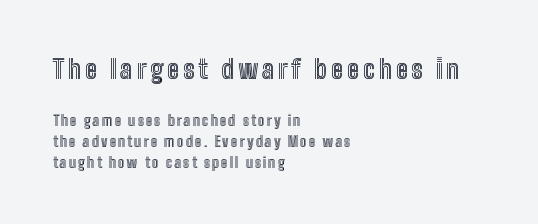
{"italic": "no", "underline": "no", "align": "left", "line_spacing": "normal", "line_spacing_ratio": 1.48, "larger_block": "first", "size_ratio": 1.86, "glyph_px": 26}
